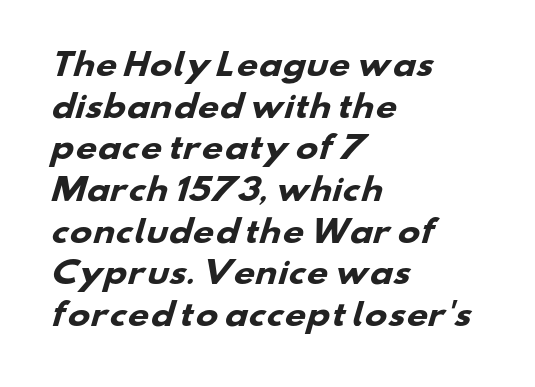
Layout note: lines flush left. Decoration check: the copy has no underline. Caption: bold face, heavy strokes. Think of a printed novel: that variable character pitch is what you see here. The designer went with a sans here, leaving each stem footless. Tracking here is standard; glyphs follow each other at the usual distance.
